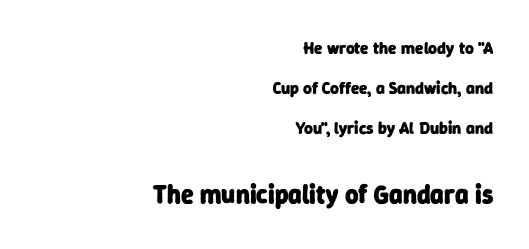
{"bold": "yes", "underline": "no", "align": "right", "line_spacing": "loose", "line_spacing_ratio": 2.34, "letter_spacing": "normal", "letter_spacing_em": 0.0, "larger_block": "second", "size_ratio": 1.53, "glyph_px": 26}
